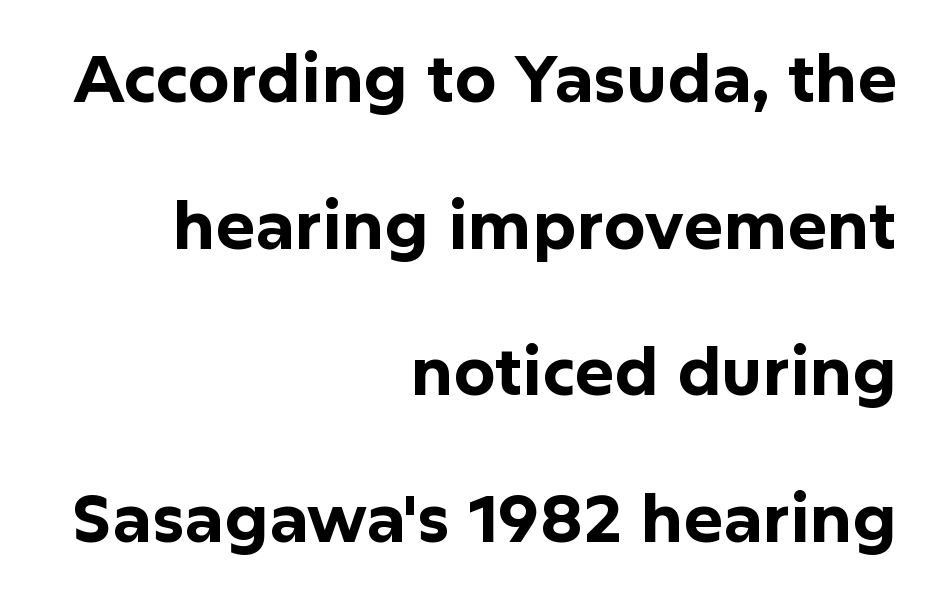
The image shows 66 px bold sans-serif type, upright; set right-aligned, loose line spacing (2.22x), normal letter spacing, not underlined; low stroke contrast and a medium x-height.
